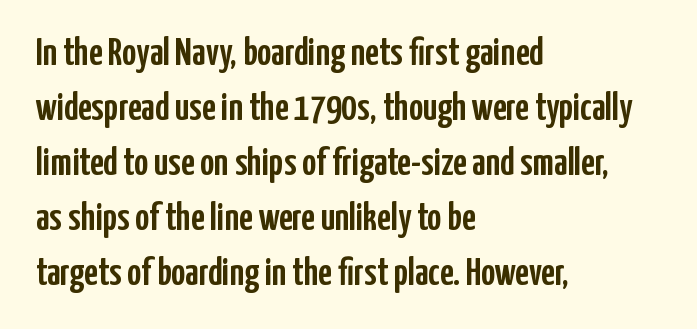
The image shows 39 px condensed sans-serif type, upright; set left-aligned, normal line spacing (1.41x), normal letter spacing, not underlined; low stroke contrast and a medium x-height.
